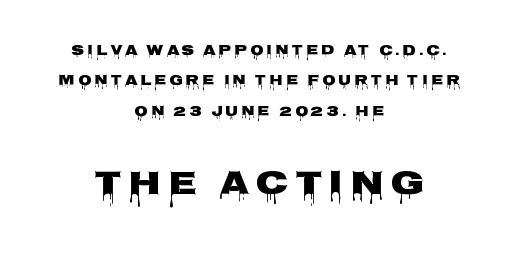
Q: Is the text bold? A: Yes.
Q: Is the text italic (slanted)? A: No, it is upright.
Q: Is the typeface a serif or a sans-serif typeface? A: Sans-serif.
Q: Is the text underlined? A: No.
Q: How is the paragraph aligned? A: Centered.
Q: Is the spacing between letters normal or unusually wide? A: Unusually wide.
Q: Is the spacing between lines tight, normal or loose? A: Loose.
Q: Which block of text is set in a larger size, the first (top) or the second (bottom)? A: The second (bottom) one.
Q: Width (condensed, normal, or wide)? A: Wide.
Q: Stroke contrast? A: Low.
Q: x-height? A: Large.
Q: Monospaced? A: No.
